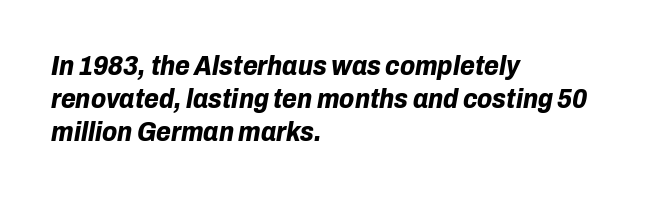
Q: Is the text bold? A: Yes.
Q: Is the text italic (slanted)? A: Yes, it leans right by about 10 degrees.
Q: Is the text underlined? A: No.
Q: How is the paragraph aligned? A: Left-aligned.
Q: Is the spacing between letters normal or unusually wide? A: Normal.
